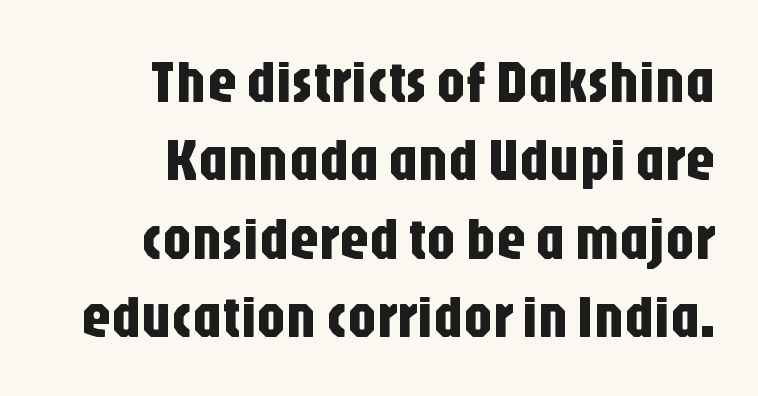
Q: Is the text italic (slanted)? A: No, it is upright.
Q: Is the typeface a serif or a sans-serif typeface? A: Sans-serif.
Q: Is the text underlined? A: No.
Q: How is the paragraph aligned? A: Right-aligned.
Q: Is the spacing between letters normal or unusually wide? A: Normal.
Q: Is the spacing between lines tight, normal or loose? A: Normal.
Q: Width (condensed, normal, or wide)? A: Condensed.
Q: Stroke contrast? A: Low.
Q: x-height? A: Large.
Q: Monospaced? A: No.
